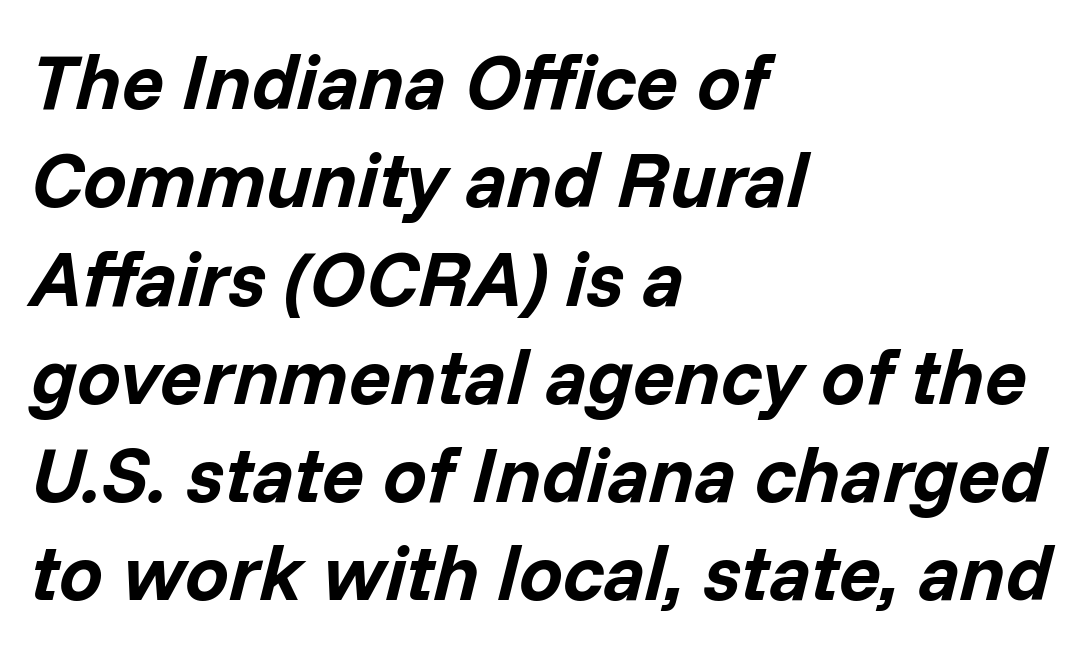
The image shows 78 px bold type, italic (leaning right); set left-aligned, normal line spacing (1.26x), normal letter spacing, not underlined; low stroke contrast and a medium x-height.
